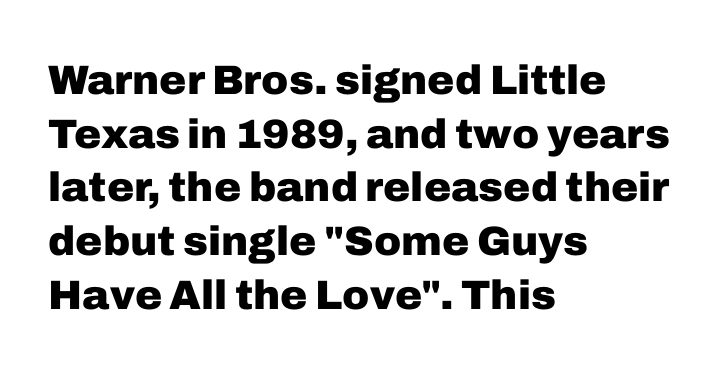
The image shows 41 px heavy sans-serif type, upright; set left-aligned, normal line spacing (1.31x), normal letter spacing, not underlined; low stroke contrast and a medium x-height.
